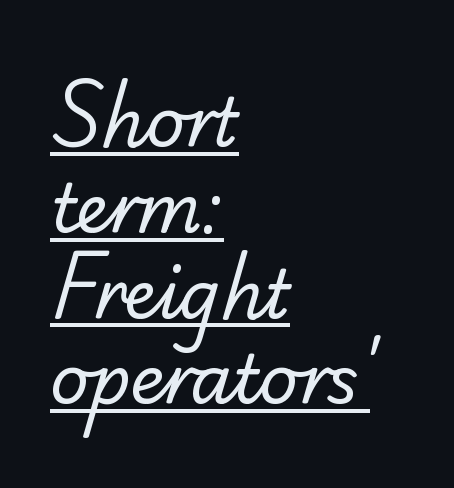
The image shows 67 px regular-weight sans-serif type; set left-aligned, normal line spacing (1.28x), normal letter spacing, underlined; low stroke contrast and a small x-height.
